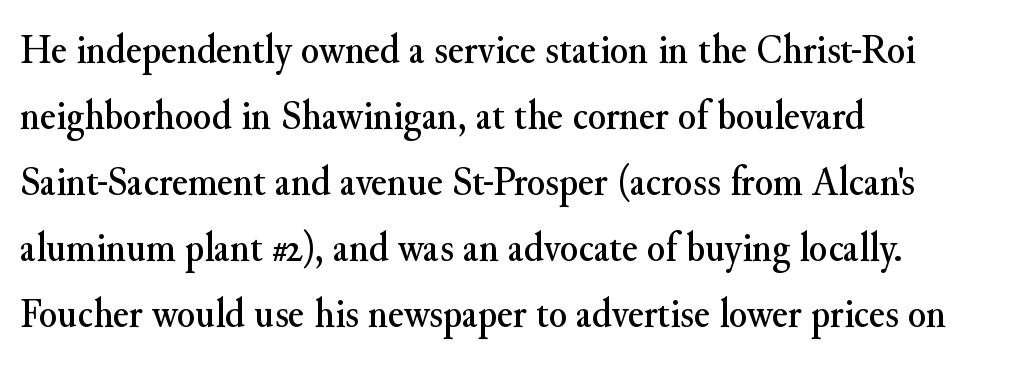
The image shows 42 px serif type, upright; set left-aligned, normal line spacing (1.57x), normal letter spacing, not underlined; medium stroke contrast and a small x-height.
